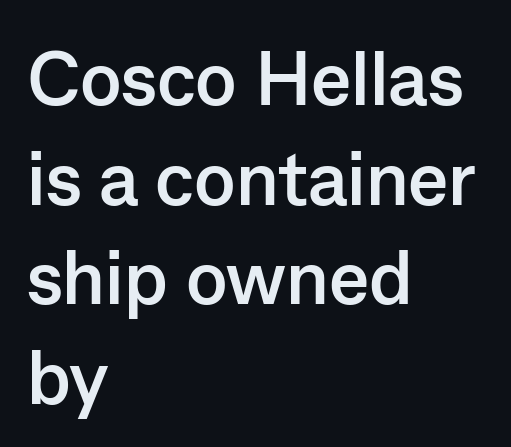
{"serif": "no", "italic": "no", "bold": "yes", "weight": "semibold", "width": "normal", "stroke_contrast": "low", "x_height": "medium", "monospaced": "no", "underline": "no", "align": "left", "line_spacing": "normal", "line_spacing_ratio": 1.31, "letter_spacing": "normal", "letter_spacing_em": 0.0, "glyph_px": 76}
